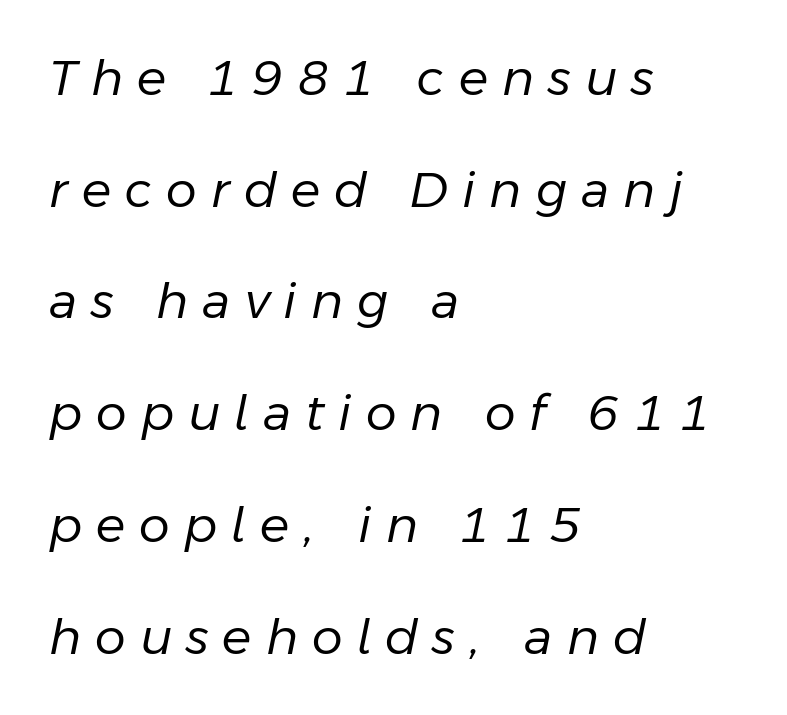
{"italic": "yes", "lean": "right", "slant_degrees": 11, "bold": "no", "weight": "regular", "width": "normal", "stroke_contrast": "low", "x_height": "medium", "monospaced": "no", "underline": "no", "align": "left", "line_spacing": "loose", "line_spacing_ratio": 2.28, "letter_spacing": "wide", "letter_spacing_em": 0.29, "glyph_px": 49}
